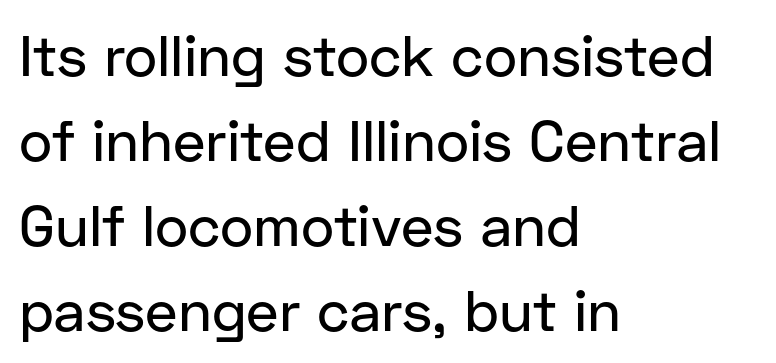
The image shows 57 px sans-serif type, upright; set left-aligned, normal line spacing (1.49x), normal letter spacing, not underlined; low stroke contrast and a medium x-height.
